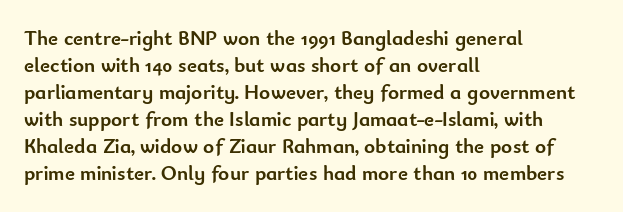
The space directly below the letters is spotless. In terms of leading, this rendering sits right in the middle. Notice how the stems are strictly vertical — no italics here. Honestly, the letter spacing is just normal — you wouldn't notice it. Typesetter's note: full bold, strokes at maximum text heaviness.
